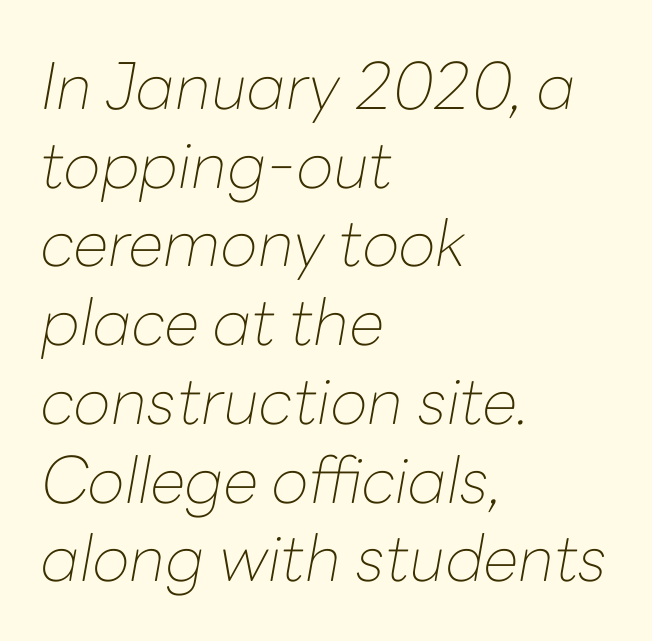
The image shows 64 px thin type, italic (leaning right); set left-aligned, line spacing 1.23x, normal letter spacing, not underlined; low stroke contrast and a medium x-height.
